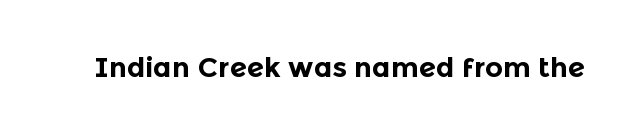
Q: Is the text bold? A: Yes.
Q: Is the text italic (slanted)? A: No, it is upright.
Q: Is the typeface a serif or a sans-serif typeface? A: Sans-serif.
Q: Is the text underlined? A: No.
Q: Is the spacing between letters normal or unusually wide? A: Normal.
Q: Width (condensed, normal, or wide)? A: Normal.
Q: x-height? A: Medium.
Q: Monospaced? A: No.
